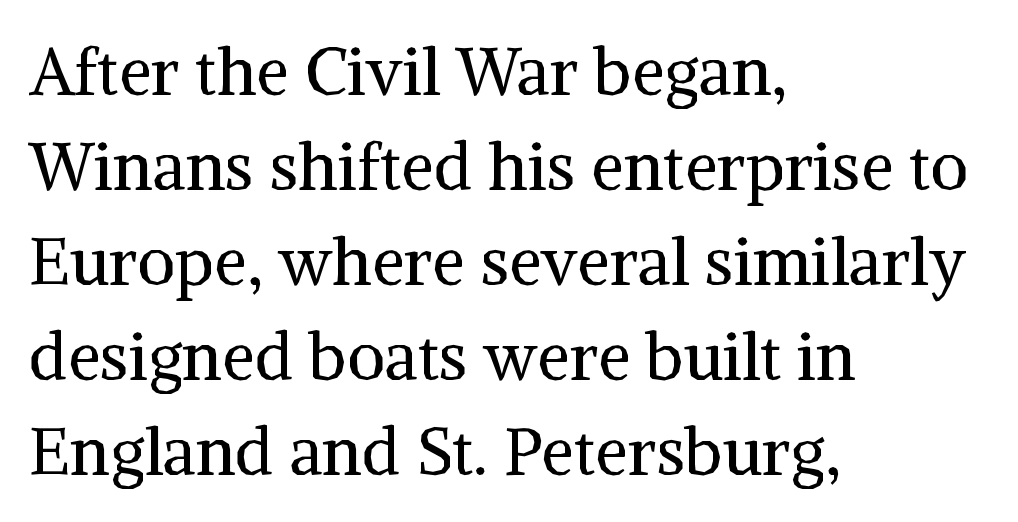
{"serif": "yes", "italic": "no", "bold": "no", "weight": "regular", "width": "normal", "stroke_contrast": "medium", "x_height": "medium", "monospaced": "no", "underline": "no", "align": "left", "line_spacing": "normal", "line_spacing_ratio": 1.44, "letter_spacing": "normal", "letter_spacing_em": 0.0, "glyph_px": 66}
